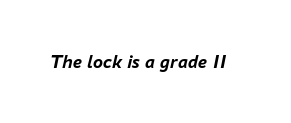
{"italic": "yes", "lean": "right", "slant_degrees": 16, "bold": "yes", "underline": "no", "letter_spacing": "normal", "letter_spacing_em": 0.0, "glyph_px": 20}
